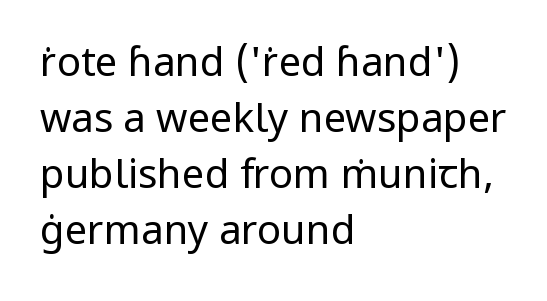
{"serif": "no", "italic": "no", "bold": "no", "weight": "regular", "width": "normal", "stroke_contrast": "low", "x_height": "medium", "monospaced": "no", "underline": "no", "align": "left", "line_spacing": "normal", "line_spacing_ratio": 1.4, "letter_spacing": "normal", "letter_spacing_em": 0.0, "glyph_px": 40}
